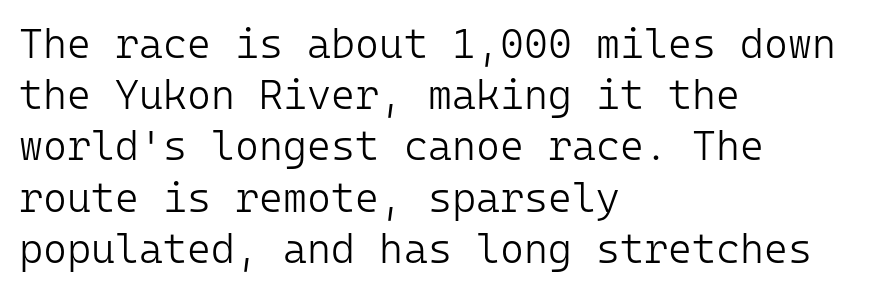
The image shows 41 px light sans-serif type, upright, monospaced; set left-aligned, normal line spacing (1.25x), normal letter spacing, not underlined; low stroke contrast and a medium x-height.
